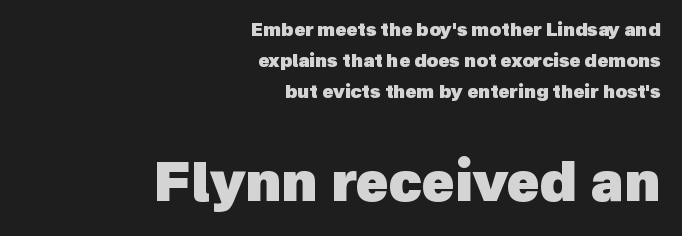
The passage shown is not underscored anywhere. If you squint, the bottom block still reads clearly — it's the larger of the two. A typesetter would call this proportional, since set widths differ per character. Stroke thickness is high; the sample reads as a true bold.
